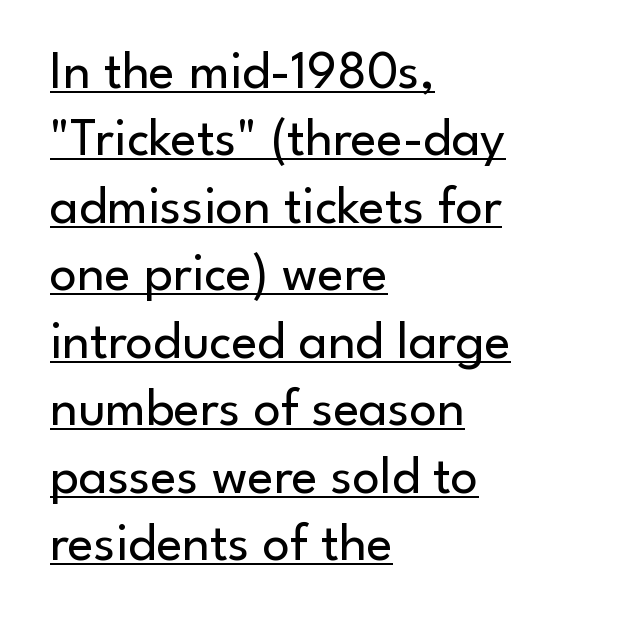
Glance below the letters and you will spot a drawn line. Notice how descenders clear the ascenders below comfortably — that's standard leading. Weight: in the light-to-regular range. The type family on display is of the sans-serif kind. Every character sits straight up, as roman type does.
